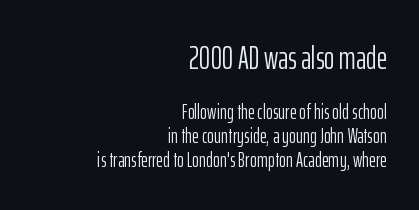
Q: Is the text bold? A: No.
Q: Is the text italic (slanted)? A: No, it is upright.
Q: Is the typeface a serif or a sans-serif typeface? A: Sans-serif.
Q: Is the text underlined? A: No.
Q: How is the paragraph aligned? A: Right-aligned.
Q: Is the spacing between letters normal or unusually wide? A: Normal.
Q: Which block of text is set in a larger size, the first (top) or the second (bottom)? A: The first (top) one.
Q: Width (condensed, normal, or wide)? A: Condensed.
Q: Stroke contrast? A: Low.
Q: x-height? A: Medium.
Q: Monospaced? A: No.
